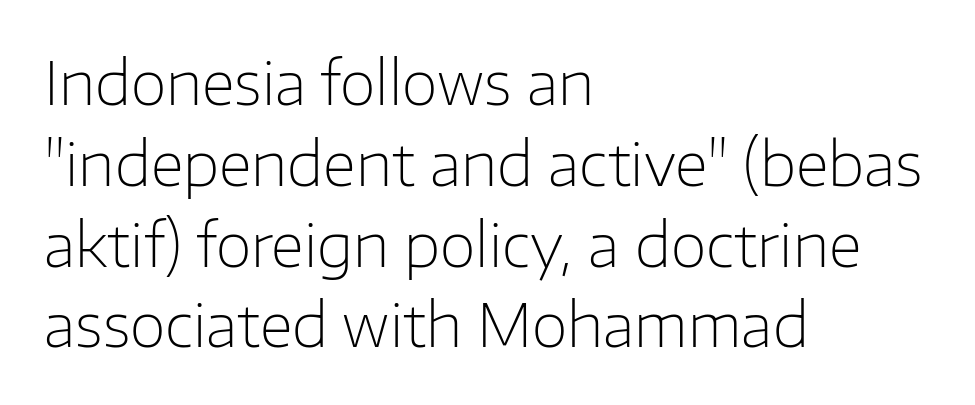
The image shows 59 px light sans-serif type, upright; set left-aligned, normal line spacing (1.37x), normal letter spacing, not underlined; low stroke contrast and a medium x-height.
